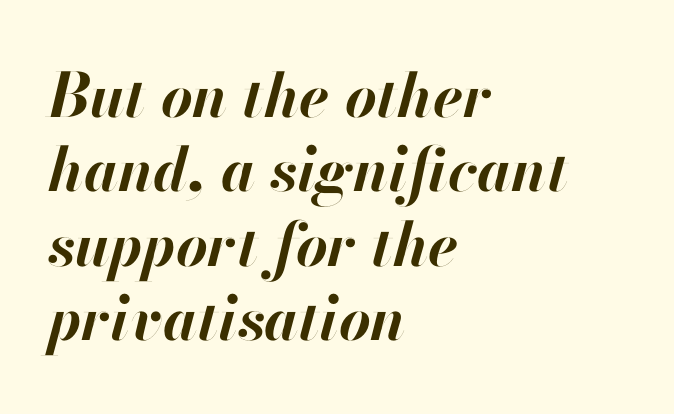
Q: Is the text bold? A: Yes.
Q: Is the text italic (slanted)? A: Yes, it leans right by about 13 degrees.
Q: Is the text underlined? A: No.
Q: How is the paragraph aligned? A: Left-aligned.
Q: Is the spacing between letters normal or unusually wide? A: Normal.
Q: Width (condensed, normal, or wide)? A: Normal.
Q: Stroke contrast? A: High.
Q: x-height? A: Small.
Q: Monospaced? A: No.
